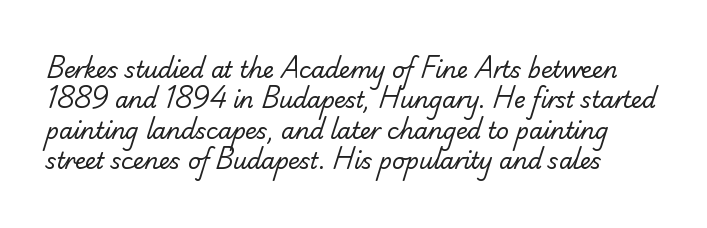
Summary of weight: not heavy and not bold. The baseline area is clear. The vertical gap from one line to the next is medium. There is no visible air inserted between adjacent glyphs.
